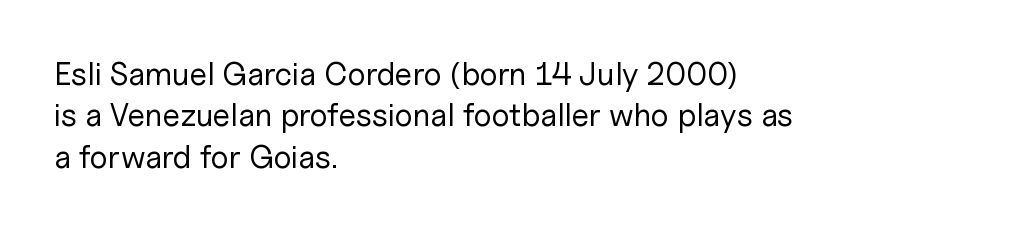
Q: Is the text bold? A: No.
Q: Is the text italic (slanted)? A: No, it is upright.
Q: Is the typeface a serif or a sans-serif typeface? A: Sans-serif.
Q: Is the text underlined? A: No.
Q: How is the paragraph aligned? A: Left-aligned.
Q: Is the spacing between letters normal or unusually wide? A: Normal.
Q: Is the spacing between lines tight, normal or loose? A: Normal.
Q: Width (condensed, normal, or wide)? A: Normal.
Q: Stroke contrast? A: Low.
Q: x-height? A: Medium.
Q: Monospaced? A: No.
